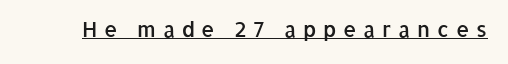
{"italic": "no", "bold": "semi", "underline": "yes", "letter_spacing": "wide", "letter_spacing_em": 0.32, "glyph_px": 21}
